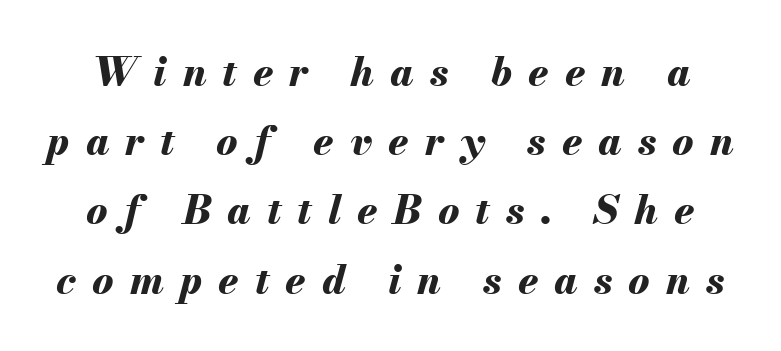
Q: Is the text bold? A: Yes.
Q: Is the text italic (slanted)? A: Yes, it leans right by about 13 degrees.
Q: Is the text underlined? A: No.
Q: Is the spacing between letters normal or unusually wide? A: Unusually wide.
Q: Width (condensed, normal, or wide)? A: Normal.
Q: Stroke contrast? A: Medium.
Q: x-height? A: Small.
Q: Monospaced? A: No.
